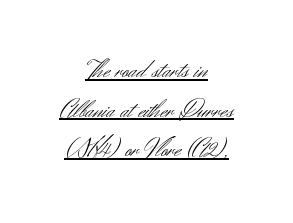
Q: Is the text bold? A: No.
Q: Is the text italic (slanted)? A: Yes.
Q: Is the text underlined? A: Yes.
Q: How is the paragraph aligned? A: Centered.
Q: Is the spacing between letters normal or unusually wide? A: Normal.
Q: Is the spacing between lines tight, normal or loose? A: Normal.
